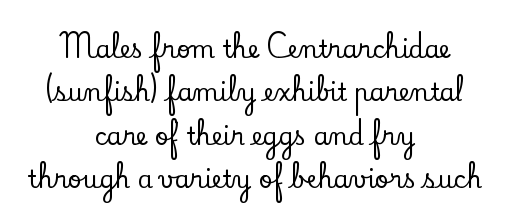
Q: Is the text italic (slanted)? A: No, it is upright.
Q: Is the text underlined? A: No.
Q: How is the paragraph aligned? A: Centered.
Q: Is the spacing between letters normal or unusually wide? A: Normal.
